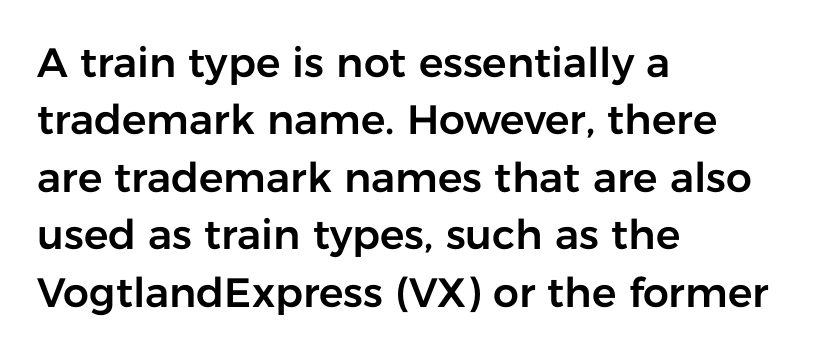
{"serif": "no", "italic": "no", "width": "normal", "stroke_contrast": "low", "x_height": "medium", "monospaced": "no", "underline": "no", "align": "left", "line_spacing": "normal", "line_spacing_ratio": 1.4, "letter_spacing": "normal", "letter_spacing_em": 0.0, "glyph_px": 41}
